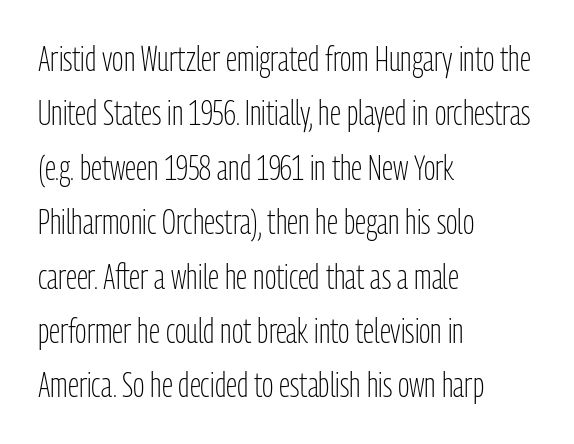
The image shows 34 px light, condensed sans-serif type, upright; set left-aligned, normal line spacing (1.6x), normal letter spacing, not underlined; low stroke contrast and a medium x-height.
